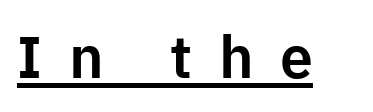
The image shows 59 px sans-serif type, upright; set unusually wide letter spacing (+0.45 em), underlined; low stroke contrast and a medium x-height.
